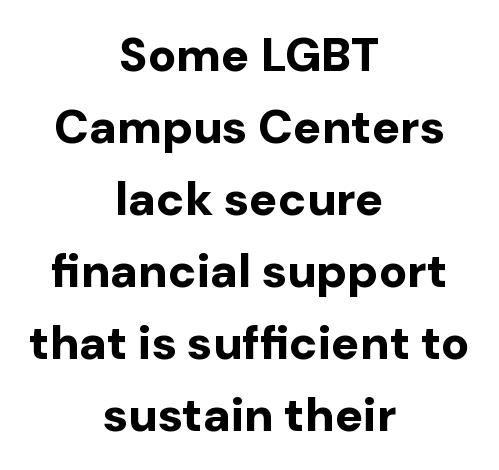
{"serif": "no", "italic": "no", "bold": "yes", "weight": "bold", "width": "normal", "stroke_contrast": "low", "x_height": "medium", "monospaced": "no", "underline": "no", "align": "center", "line_spacing": "normal", "line_spacing_ratio": 1.53, "letter_spacing": "normal", "letter_spacing_em": 0.0, "glyph_px": 47}
